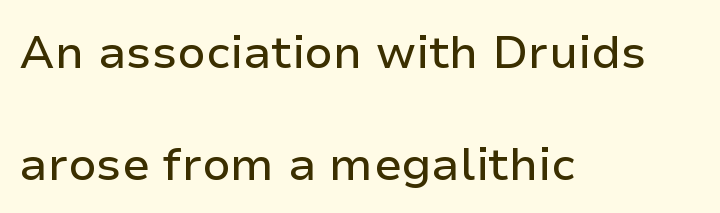
{"serif": "no", "italic": "no", "width": "normal", "stroke_contrast": "low", "x_height": "medium", "monospaced": "no", "underline": "no", "align": "left", "line_spacing": "loose", "line_spacing_ratio": 2.43, "letter_spacing": "normal", "letter_spacing_em": 0.0, "glyph_px": 46}
